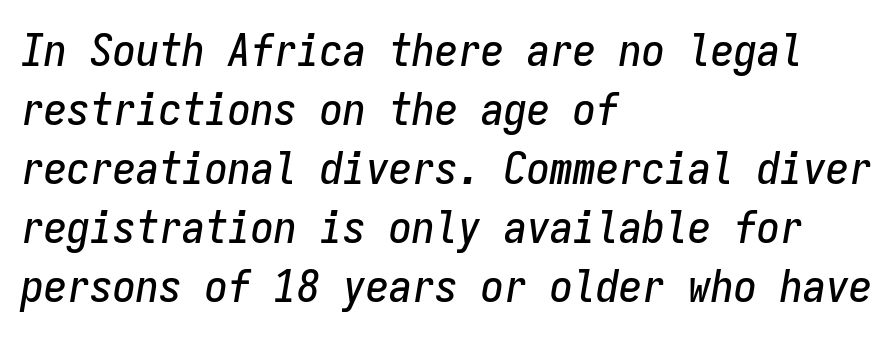
Q: Is the text italic (slanted)? A: Yes, it leans right by about 9 degrees.
Q: Is the text underlined? A: No.
Q: How is the paragraph aligned? A: Left-aligned.
Q: Is the spacing between letters normal or unusually wide? A: Normal.
Q: Is the spacing between lines tight, normal or loose? A: Normal.
Q: Width (condensed, normal, or wide)? A: Condensed.
Q: Stroke contrast? A: Low.
Q: x-height? A: Medium.
Q: Monospaced? A: Yes.
